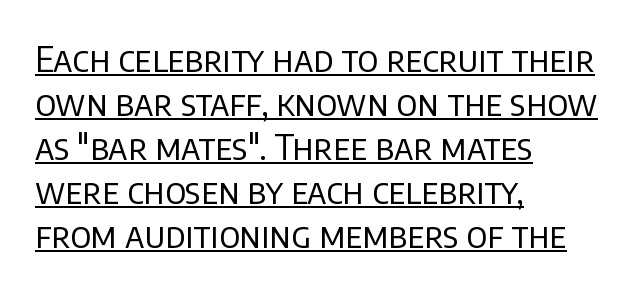
In designer terms, the underline attribute is active on this setting. Summary of weight: not heavy and not bold. No italicization has been applied; the sample stays upright. A typesetter would call this proportional, since set widths differ per character. This block has exactly the height ordinary leading produces. Nothing unusual about the tracking: characters are spaced as the font intends.
